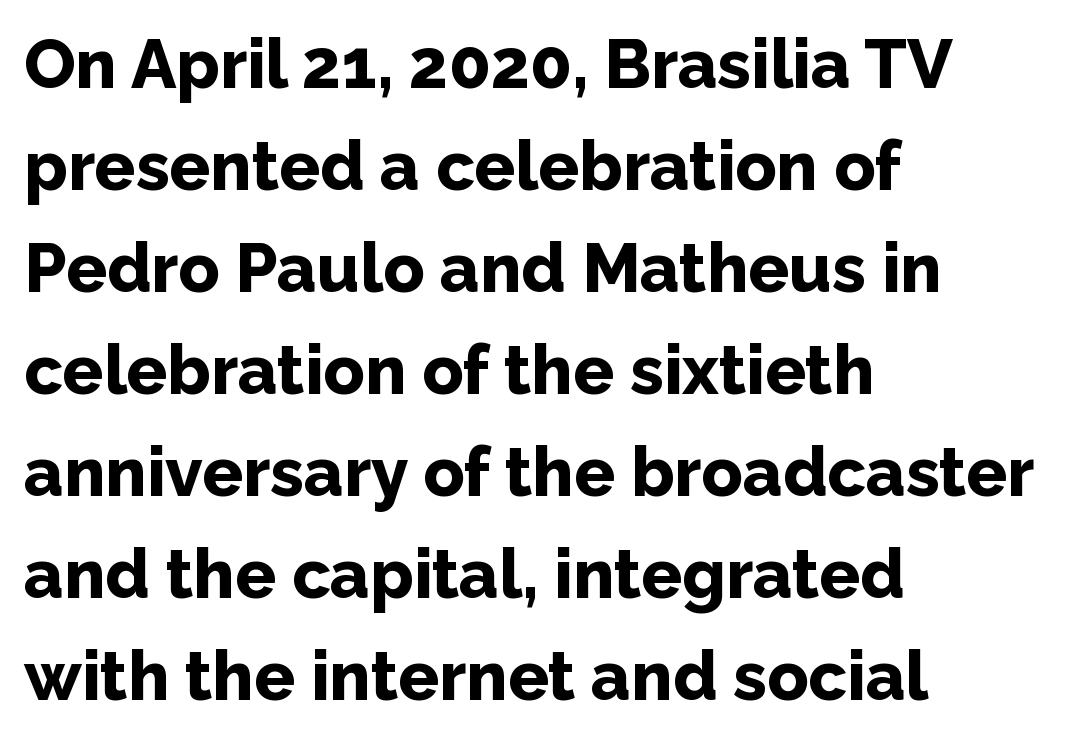
The image shows 68 px bold sans-serif type, upright; set left-aligned, normal line spacing (1.5x), normal letter spacing, not underlined; low stroke contrast and a medium x-height.
